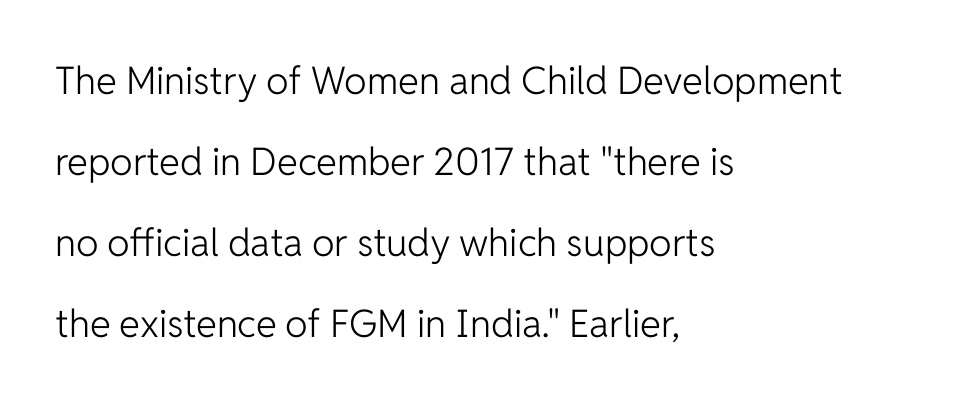
Q: Is the text bold? A: No.
Q: Is the text italic (slanted)? A: No, it is upright.
Q: Is the typeface a serif or a sans-serif typeface? A: Sans-serif.
Q: Is the text underlined? A: No.
Q: How is the paragraph aligned? A: Left-aligned.
Q: Is the spacing between letters normal or unusually wide? A: Normal.
Q: Is the spacing between lines tight, normal or loose? A: Loose.
Q: Width (condensed, normal, or wide)? A: Normal.
Q: Stroke contrast? A: Low.
Q: x-height? A: Medium.
Q: Monospaced? A: No.
